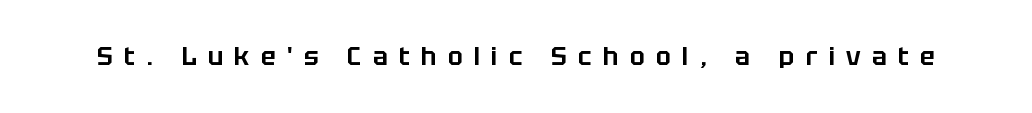
The image shows 25 px text type, upright; set unusually wide letter spacing (+0.45 em), not underlined.
